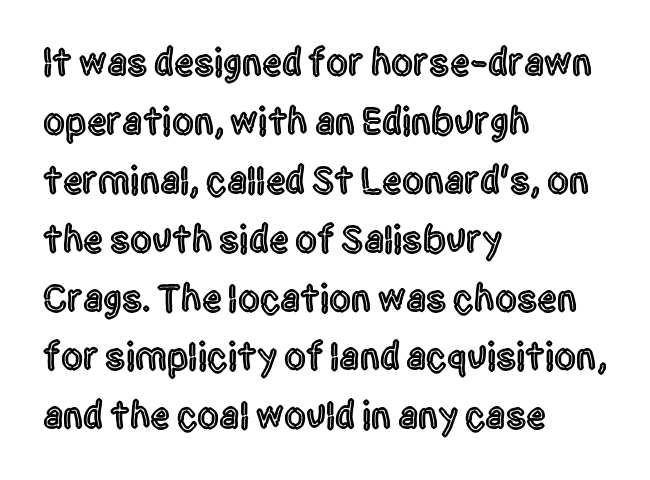
The image shows 39 px condensed sans-serif type, upright; set left-aligned, normal line spacing (1.51x), normal letter spacing, not underlined; a large x-height.
